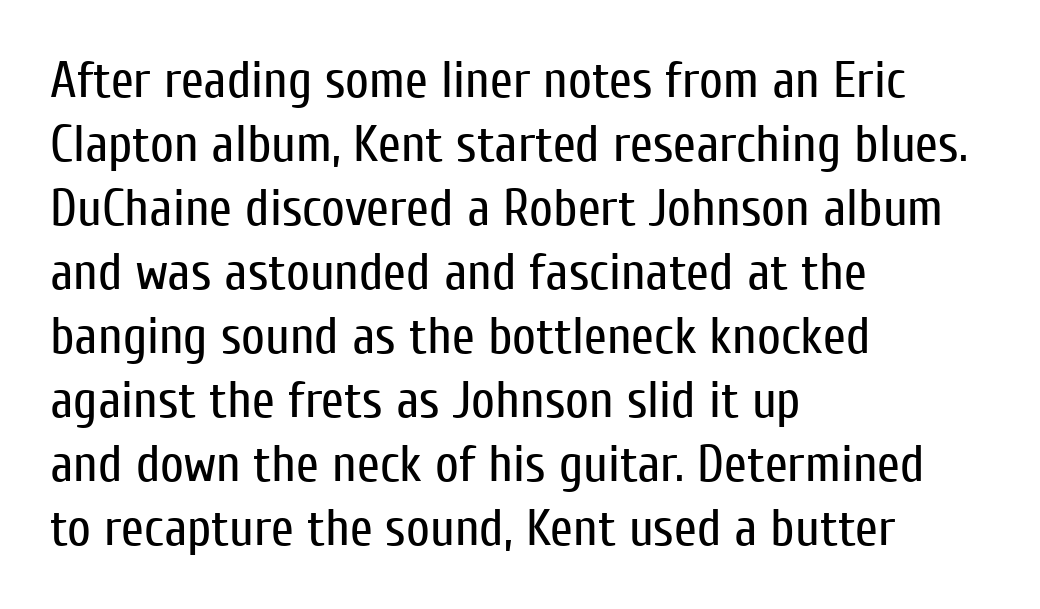
{"serif": "no", "italic": "no", "bold": "no", "weight": "regular", "width": "condensed", "stroke_contrast": "low", "x_height": "medium", "monospaced": "no", "underline": "no", "align": "left", "line_spacing_ratio": 1.23, "letter_spacing": "normal", "letter_spacing_em": 0.0, "glyph_px": 52}
